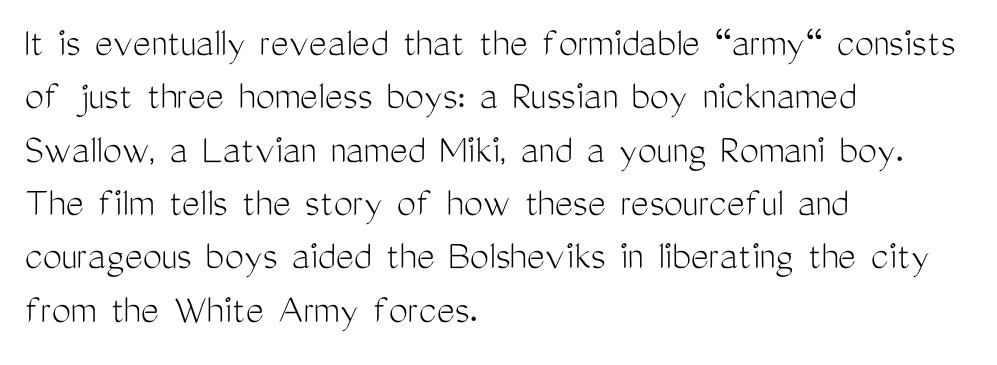
Q: Is the text bold? A: No.
Q: Is the text italic (slanted)? A: No, it is upright.
Q: Is the typeface a serif or a sans-serif typeface? A: Sans-serif.
Q: Is the text underlined? A: No.
Q: How is the paragraph aligned? A: Left-aligned.
Q: Is the spacing between letters normal or unusually wide? A: Normal.
Q: Width (condensed, normal, or wide)? A: Condensed.
Q: Stroke contrast? A: Medium.
Q: x-height? A: Medium.
Q: Monospaced? A: No.
